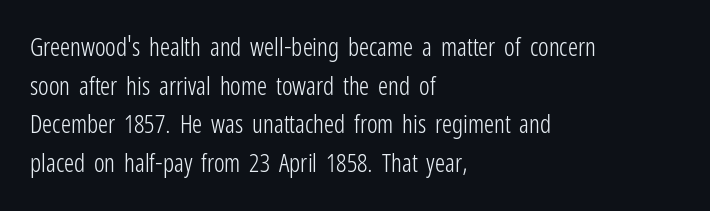
Notice how descenders clear the ascenders below comfortably — that's standard leading. Posture: vertical. Letter spacing: default. This rendering uses left alignment, leaving the right contour irregular.
